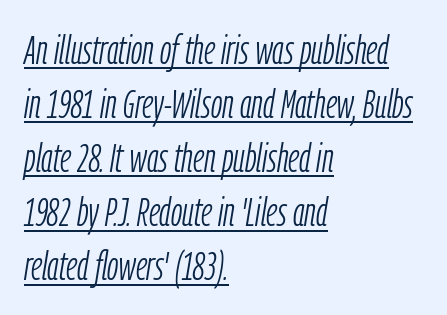
Q: Is the text bold? A: No.
Q: Is the text italic (slanted)? A: Yes, it leans right by about 9 degrees.
Q: Is the text underlined? A: Yes.
Q: How is the paragraph aligned? A: Left-aligned.
Q: Is the spacing between letters normal or unusually wide? A: Normal.
Q: Is the spacing between lines tight, normal or loose? A: Normal.
Q: Width (condensed, normal, or wide)? A: Condensed.
Q: Stroke contrast? A: Low.
Q: x-height? A: Medium.
Q: Monospaced? A: No.
